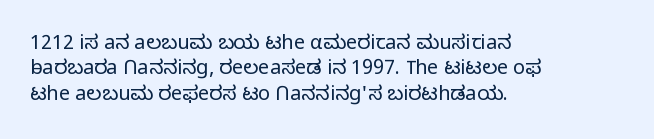
The rows are spaced the way most documents space them. Weight: in the light-to-regular range. Each word holds together tightly as a unit, with standard inter-letter gaps. Nobody drew a line under any word here.
